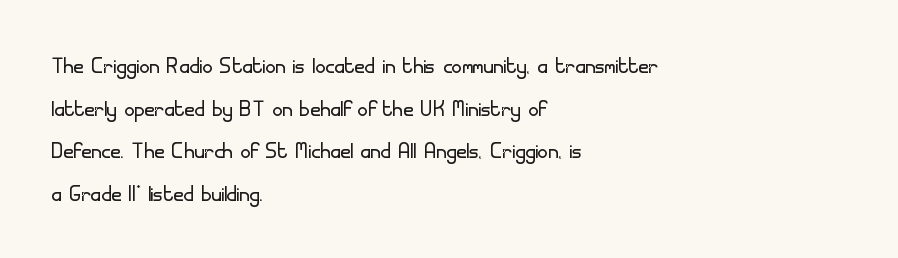
The image shows 28 px light sans-serif type, upright; set left-aligned, normal line spacing (1.52x), normal letter spacing, not underlined; low stroke contrast and a small x-height.
